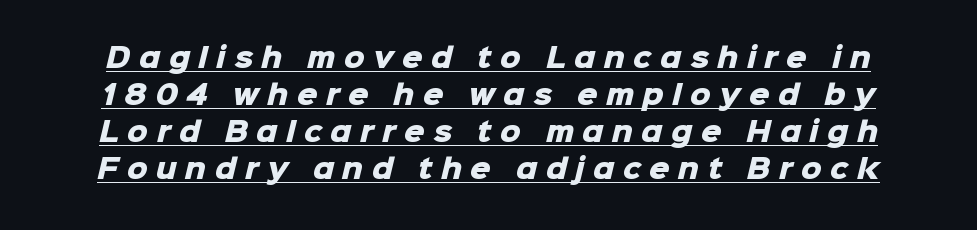
The image shows 26 px bold type; set normal line spacing (1.42x), unusually wide letter spacing (+0.32 em), underlined.
